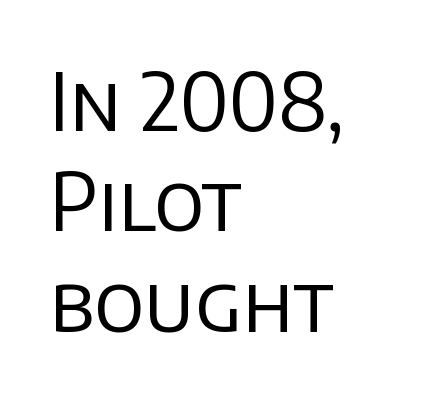
The image shows 79 px regular-weight sans-serif type, upright; set left-aligned, normal line spacing (1.27x), normal letter spacing, not underlined; low stroke contrast and a large x-height.
